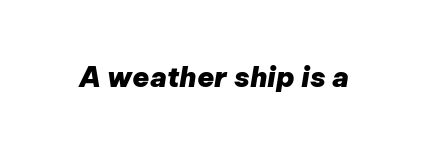
The image shows 28 px heavy type, italic (leaning right); set normal letter spacing, not underlined; low stroke contrast and a medium x-height.
